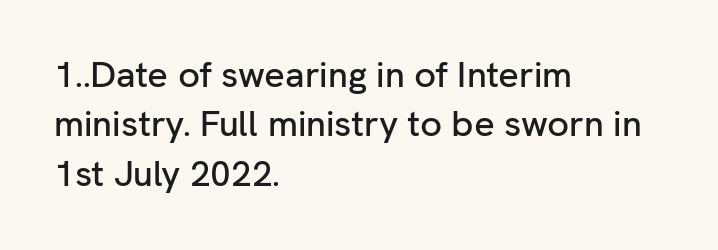
Q: Is the text italic (slanted)? A: No, it is upright.
Q: Is the typeface a serif or a sans-serif typeface? A: Sans-serif.
Q: Is the text underlined? A: No.
Q: How is the paragraph aligned? A: Left-aligned.
Q: Is the spacing between letters normal or unusually wide? A: Normal.
Q: Is the spacing between lines tight, normal or loose? A: Normal.
Q: Width (condensed, normal, or wide)? A: Normal.
Q: Stroke contrast? A: Low.
Q: x-height? A: Medium.
Q: Monospaced? A: No.
